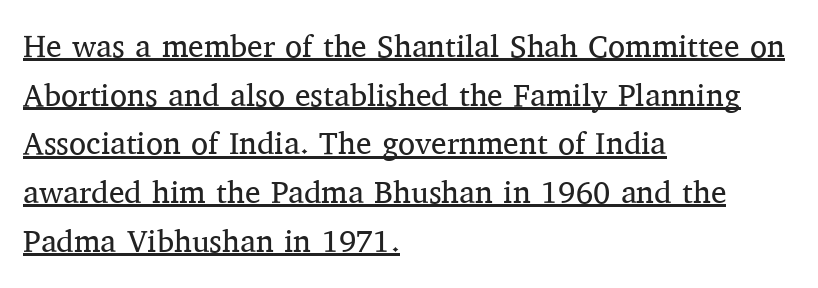
The image shows 31 px regular-weight serif type, upright; set left-aligned, normal line spacing (1.57x), normal letter spacing, underlined; medium stroke contrast and a medium x-height.
